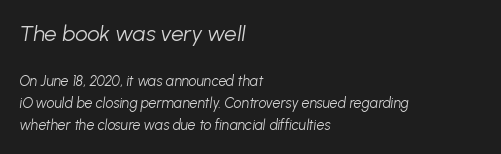
Q: Is the text bold? A: No.
Q: Is the text italic (slanted)? A: Yes, it leans right by about 8 degrees.
Q: Is the text underlined? A: No.
Q: How is the paragraph aligned? A: Left-aligned.
Q: Is the spacing between letters normal or unusually wide? A: Normal.
Q: Is the spacing between lines tight, normal or loose? A: Normal.
Q: Which block of text is set in a larger size, the first (top) or the second (bottom)? A: The first (top) one.
